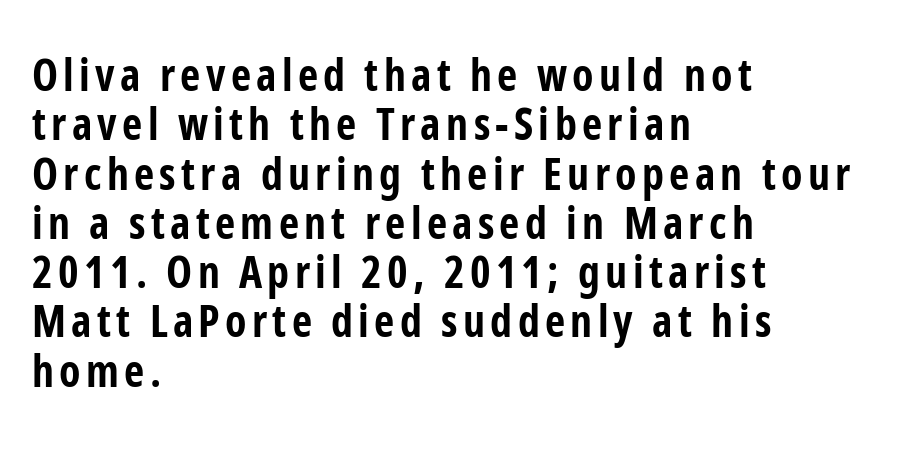
Q: Is the text bold? A: Yes.
Q: Is the text italic (slanted)? A: No, it is upright.
Q: Is the typeface a serif or a sans-serif typeface? A: Sans-serif.
Q: Is the text underlined? A: No.
Q: How is the paragraph aligned? A: Left-aligned.
Q: Is the spacing between lines tight, normal or loose? A: Tight.
Q: Width (condensed, normal, or wide)? A: Condensed.
Q: Stroke contrast? A: Low.
Q: x-height? A: Medium.
Q: Monospaced? A: No.
